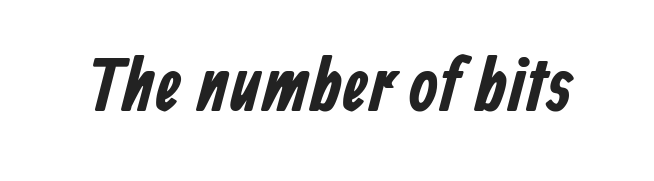
Think of a printed novel: that variable character pitch is what you see here. Is the letter spacing exaggerated? No — it looks like the ordinary default. The foot of each line stays bare and open. Observe the absence of serifs on each vertical stroke in this sample.
